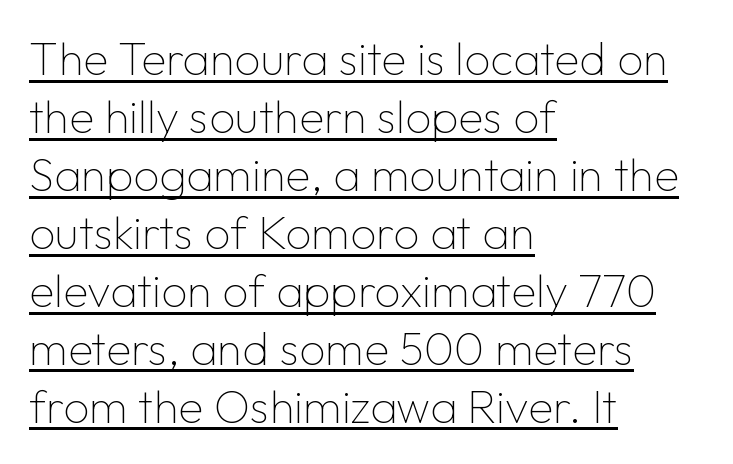
Is the stroke heavy? The answer is a plain regular-or-lighter. A typesetter would label this face a sans. Standard letterfit; no display-style spreading of the glyphs. Designer's note — italics off, roman on. The face used here appears with an underline applied.
